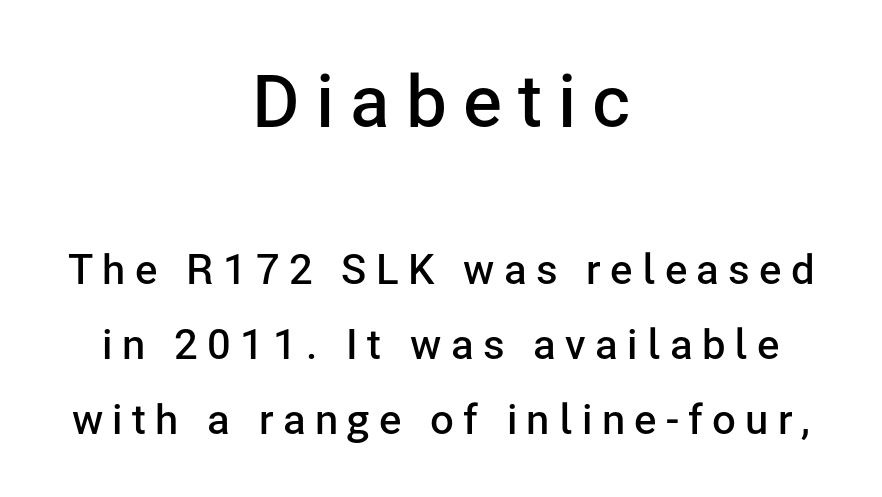
The letters in the upper block stand taller than those in the block below. Every row of glyphs is offset so its center matches the block's center. These words are printed semibold, heavier than regular yet not bold. Tall strokes in this sample are plumb rather than angled.
